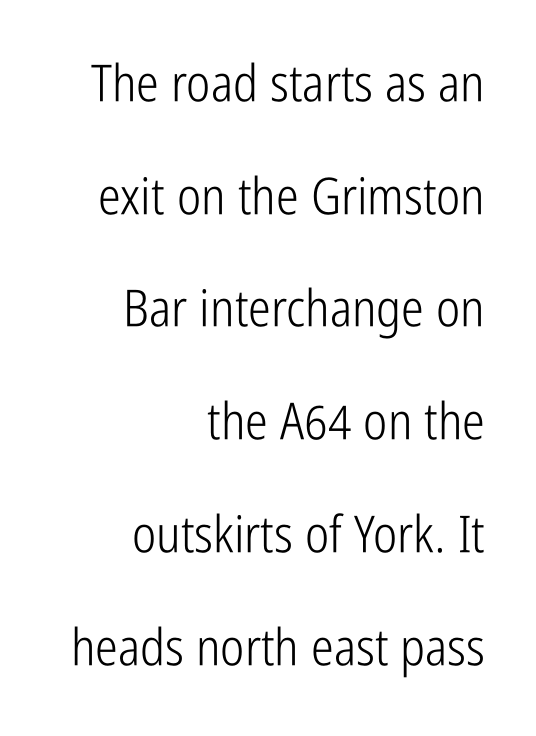
The image shows 51 px light, condensed sans-serif type, upright; set right-aligned, loose line spacing (2.21x), normal letter spacing, not underlined; low stroke contrast and a medium x-height.
